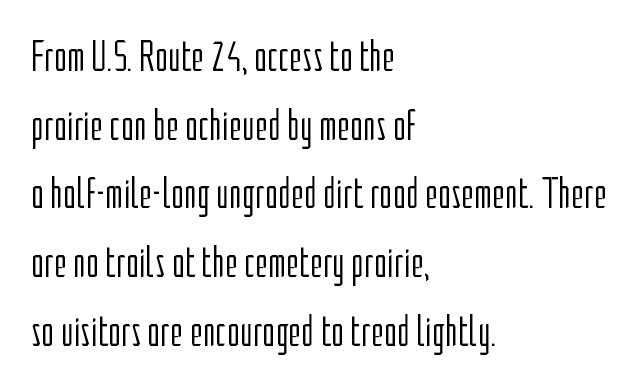
The image shows 44 px light, condensed sans-serif type, upright; set left-aligned, normal line spacing (1.56x), normal letter spacing, not underlined; low stroke contrast and a medium x-height.
